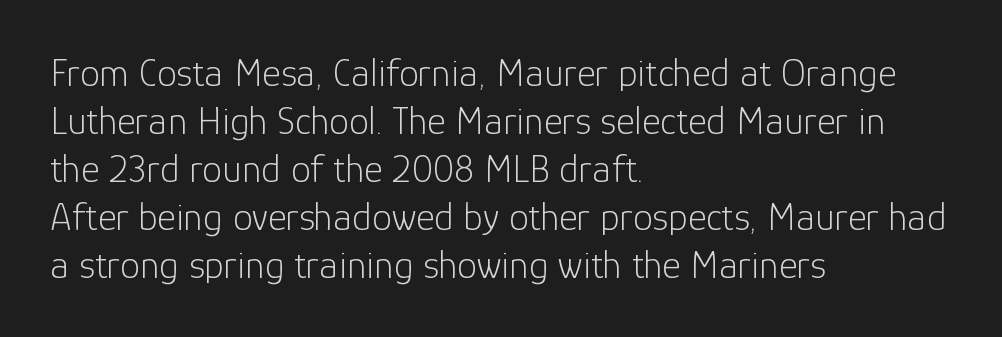
Q: Is the text bold? A: No.
Q: Is the text italic (slanted)? A: No, it is upright.
Q: Is the typeface a serif or a sans-serif typeface? A: Sans-serif.
Q: Is the text underlined? A: No.
Q: How is the paragraph aligned? A: Left-aligned.
Q: Is the spacing between letters normal or unusually wide? A: Normal.
Q: Width (condensed, normal, or wide)? A: Normal.
Q: Stroke contrast? A: Low.
Q: x-height? A: Medium.
Q: Monospaced? A: No.
